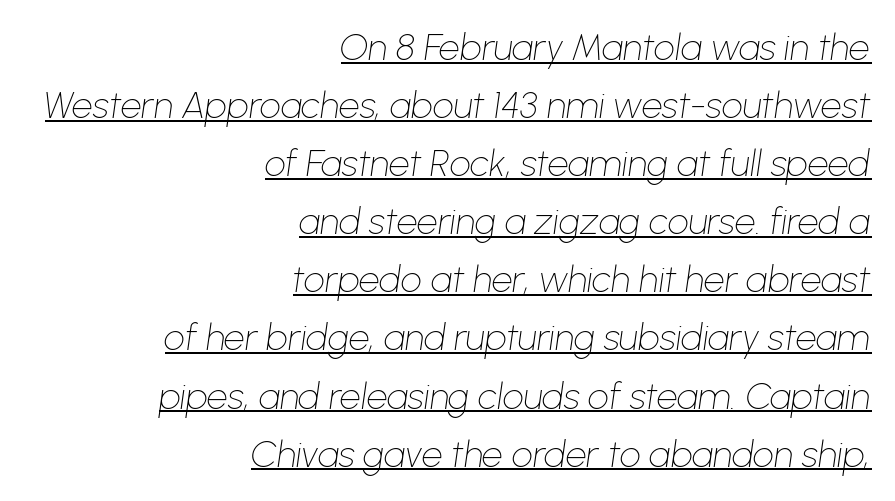
{"italic": "yes", "lean": "right", "slant_degrees": 8, "bold": "no", "weight": "thin", "width": "normal", "stroke_contrast": "low", "x_height": "medium", "monospaced": "no", "underline": "yes", "align": "right", "line_spacing": "normal", "line_spacing_ratio": 1.57, "letter_spacing": "normal", "letter_spacing_em": 0.0, "glyph_px": 37}
